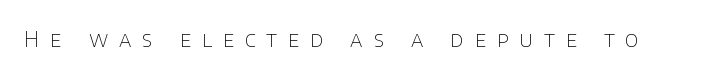
The image shows 22 px text type, upright; set unusually wide letter spacing (+0.5 em), not underlined.
